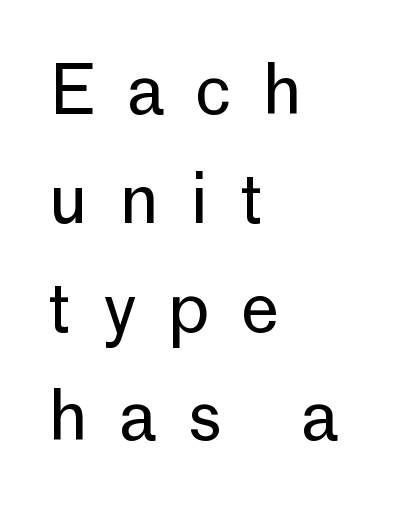
{"serif": "no", "italic": "no", "bold": "no", "weight": "regular", "width": "normal", "stroke_contrast": "low", "x_height": "medium", "monospaced": "no", "underline": "no", "align": "left", "line_spacing": "normal", "line_spacing_ratio": 1.6, "letter_spacing": "wide", "letter_spacing_em": 0.46, "glyph_px": 68}
